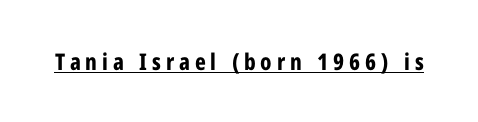
Q: Is the text bold? A: Yes.
Q: Is the text italic (slanted)? A: No, it is upright.
Q: Is the text underlined? A: Yes.
Q: Is the spacing between letters normal or unusually wide? A: Unusually wide.
